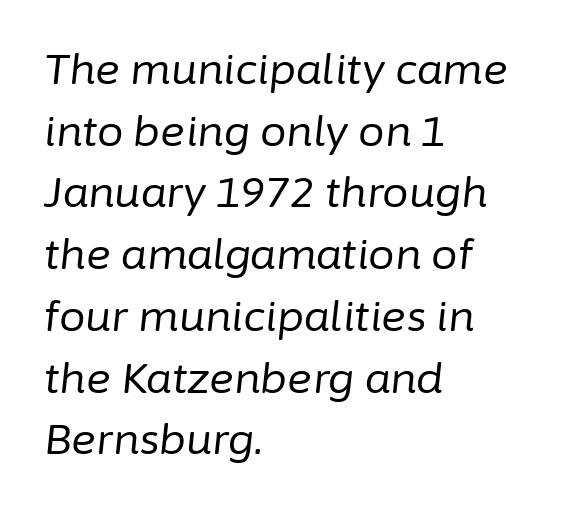
{"italic": "yes", "lean": "right", "slant_degrees": 6, "bold": "no", "weight": "regular", "width": "normal", "stroke_contrast": "low", "x_height": "medium", "monospaced": "no", "underline": "no", "align": "left", "line_spacing": "normal", "line_spacing_ratio": 1.47, "letter_spacing": "normal", "letter_spacing_em": 0.0, "glyph_px": 42}
